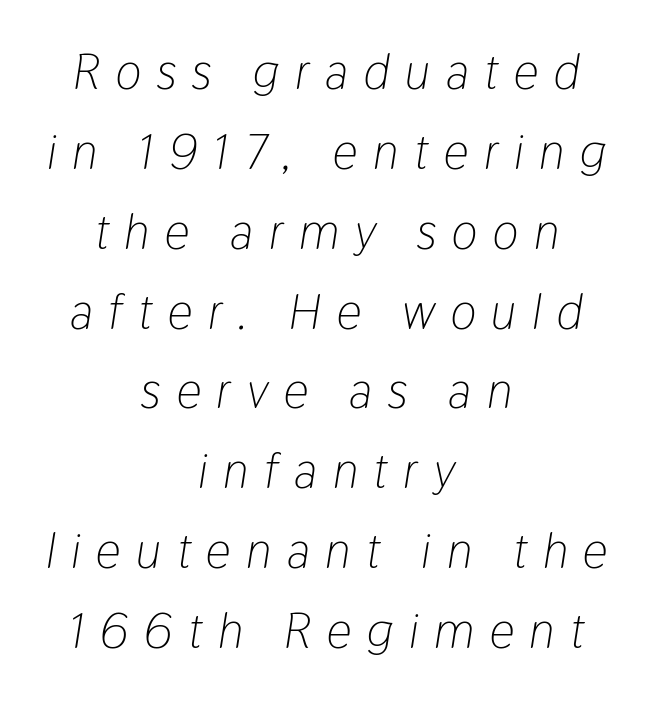
The image shows 49 px light, condensed type, italic (leaning right); set centered, normal line spacing (1.63x), unusually wide letter spacing (+0.32 em), not underlined; low stroke contrast and a medium x-height.
